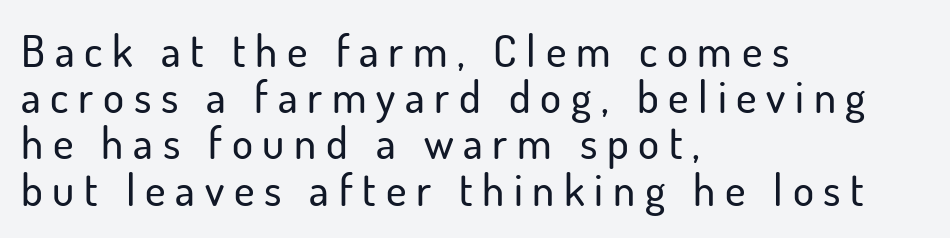
Q: Is the text italic (slanted)? A: No, it is upright.
Q: Is the typeface a serif or a sans-serif typeface? A: Sans-serif.
Q: Is the text underlined? A: No.
Q: How is the paragraph aligned? A: Left-aligned.
Q: Is the spacing between letters normal or unusually wide? A: Unusually wide.
Q: Is the spacing between lines tight, normal or loose? A: Tight.
Q: Width (condensed, normal, or wide)? A: Normal.
Q: Stroke contrast? A: Low.
Q: x-height? A: Small.
Q: Monospaced? A: No.
